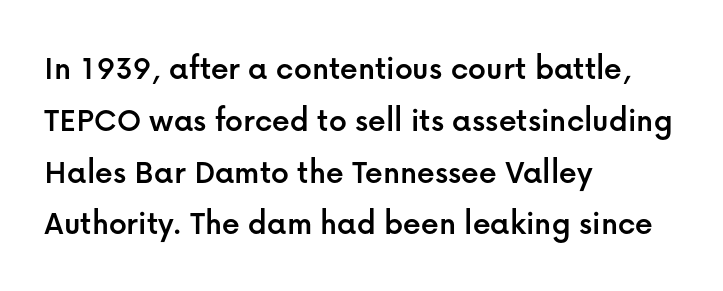
{"serif": "no", "italic": "no", "width": "normal", "stroke_contrast": "low", "x_height": "medium", "monospaced": "no", "underline": "no", "align": "left", "line_spacing": "normal", "line_spacing_ratio": 1.48, "letter_spacing": "normal", "letter_spacing_em": 0.0, "glyph_px": 35}
